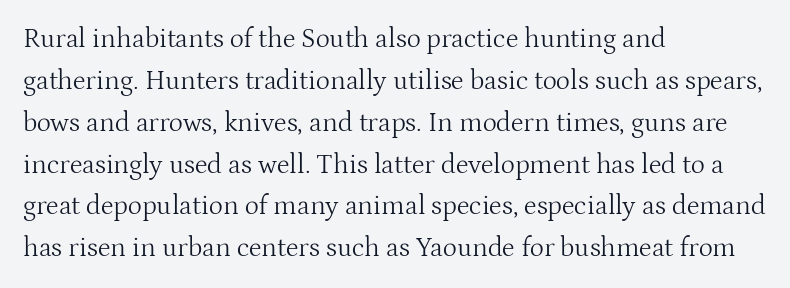
Anything drawn beneath the words? Only blank space. Each word holds together tightly as a unit, with standard inter-letter gaps. Each stroke keeps to a modest, everyday thickness or less. Normally led — the rows are evenly, conventionally spaced. In CSS terms this would be text-align: left. Does the lettering tilt? It doesn't — this is upright.
